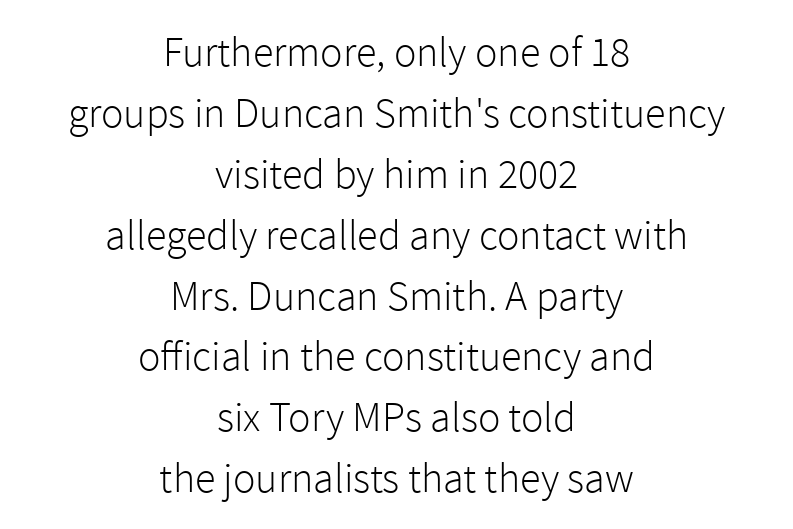
Q: Is the text bold? A: No.
Q: Is the text italic (slanted)? A: No, it is upright.
Q: Is the typeface a serif or a sans-serif typeface? A: Sans-serif.
Q: Is the text underlined? A: No.
Q: How is the paragraph aligned? A: Centered.
Q: Is the spacing between letters normal or unusually wide? A: Normal.
Q: Is the spacing between lines tight, normal or loose? A: Normal.
Q: Width (condensed, normal, or wide)? A: Normal.
Q: x-height? A: Medium.
Q: Monospaced? A: No.
